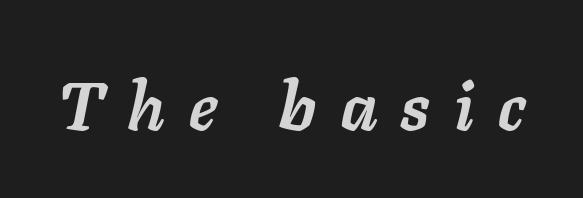
Decoration check: the copy has no underline. In terms of weight, the rendering is a true, heavy bold. There is plenty of visible air inserted between adjacent glyphs. Observe the lean: these are italic letterforms. Each letter keeps its own natural width here, so spacing adapts to shape.
